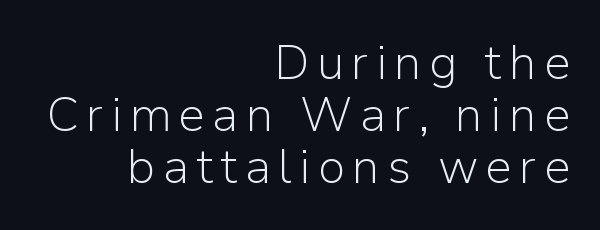
Plain, unruled lines of type. Is there any slant? The stems are plumb. These lines are rendered in a variable-pitch font. In terms of letterform style, serifs are entirely absent. The cut favours lightness, reaching ordinary text weight at its darkest. Closely set lines give the paragraph a compact silhouette.
